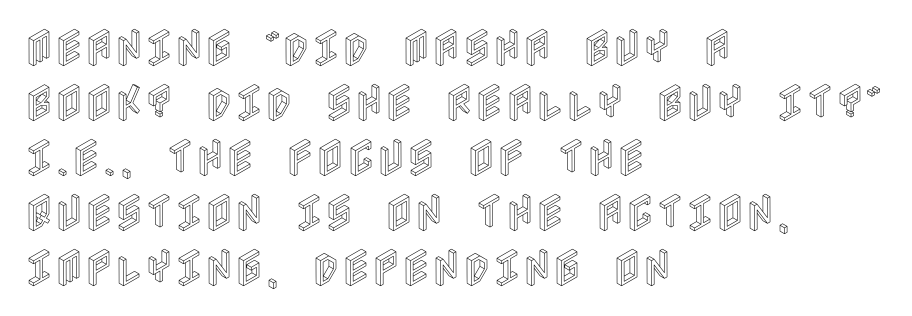
Students, note that the glyphs here touch the page at normal intervals. The words here are not underlined. The passage is arranged the way most books set body copy — flush left. Posture: upright roman.
